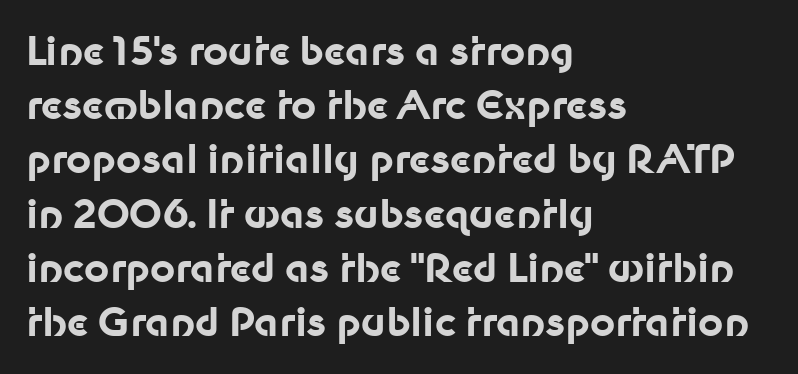
The image shows 39 px bold sans-serif type, upright; set left-aligned, normal line spacing (1.39x), normal letter spacing, not underlined; low stroke contrast and a medium x-height.
